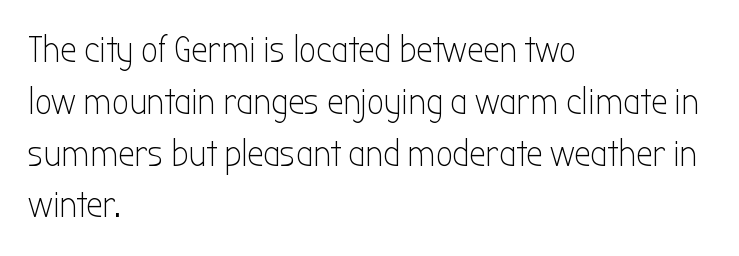
This sample keeps an unexceptional amount of space between lines. Glyph-to-glyph distance matches everyday printed text. The strip under each line holds only bare page. Unlike italic type, these characters show no tilt at all.
